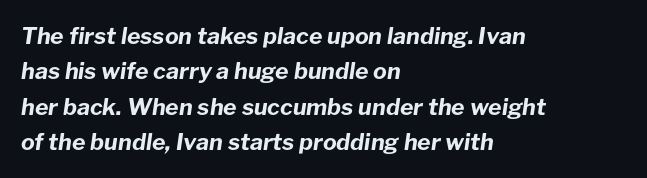
{"italic": "yes", "lean": "right", "slant_degrees": 8, "bold": "yes", "underline": "no", "align": "left", "line_spacing": "normal", "line_spacing_ratio": 1.54, "letter_spacing": "normal", "letter_spacing_em": 0.0, "glyph_px": 23}
